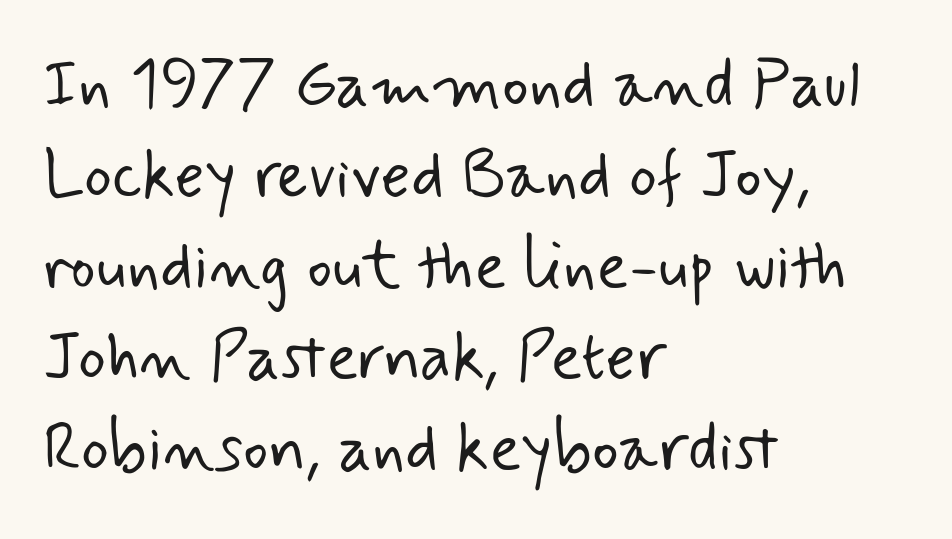
{"serif": "no", "bold": "no", "weight": "light", "width": "normal", "stroke_contrast": "low", "x_height": "small", "monospaced": "no", "underline": "no", "align": "left", "line_spacing": "normal", "line_spacing_ratio": 1.38, "letter_spacing": "normal", "letter_spacing_em": 0.0, "glyph_px": 66}
